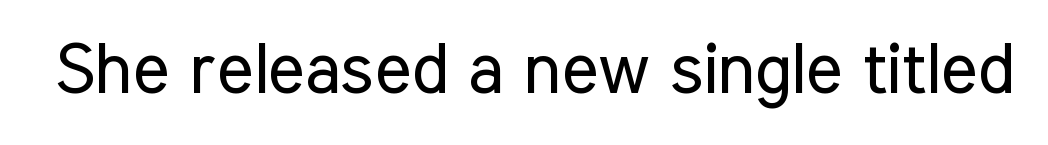
Nothing heavy about these letters — not bold at all. It's the straight-up-and-down kind of type. Looks like regular typesetting: each glyph gets only the width it needs. Honestly, there is no underline to notice here at all. Font category for this specimen: sans-serif. Tracking value appears to be zero — textbook default spacing.
